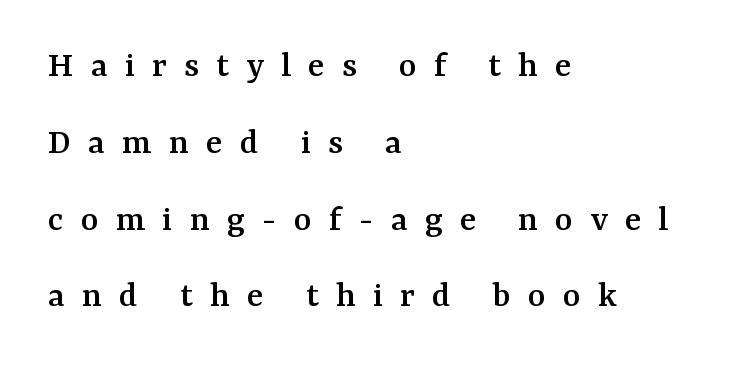
The image shows 38 px serif type, upright; set left-aligned, loose line spacing (2.02x), unusually wide letter spacing (+0.45 em), not underlined; medium stroke contrast and a medium x-height.
